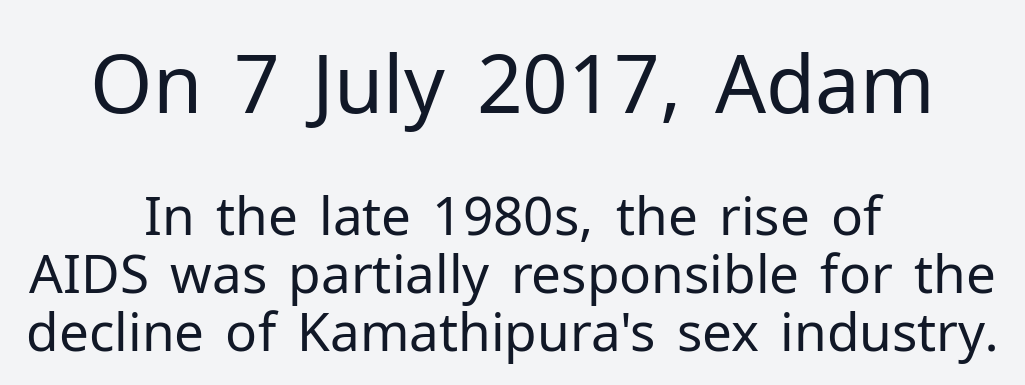
{"serif": "no", "italic": "no", "bold": "no", "weight": "regular", "width": "normal", "stroke_contrast": "low", "x_height": "medium", "monospaced": "no", "underline": "no", "align": "center", "line_spacing": "tight", "line_spacing_ratio": 1.09, "letter_spacing": "normal", "letter_spacing_em": 0.0, "larger_block": "first", "size_ratio": 1.51, "glyph_px": 80}
